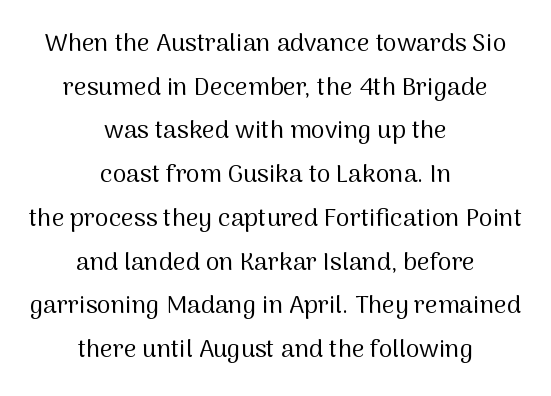
{"italic": "no", "bold": "no", "underline": "no", "align": "center", "line_spacing_ratio": 1.75, "letter_spacing": "normal", "letter_spacing_em": 0.0, "glyph_px": 25}
